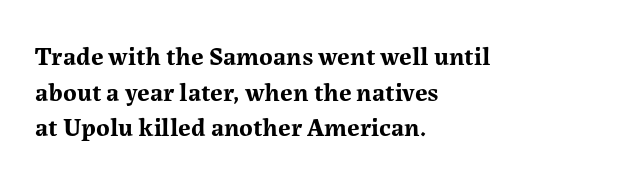
The image shows 26 px bold type, upright; set left-aligned, normal line spacing (1.37x), normal letter spacing, not underlined.
